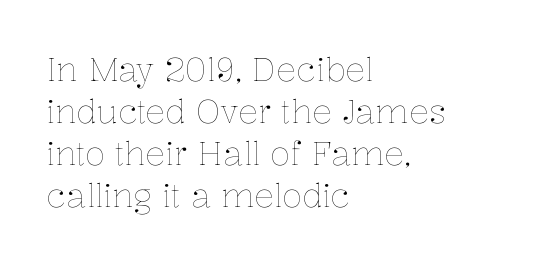
{"italic": "no", "bold": "no", "weight": "thin", "width": "normal", "stroke_contrast": "low", "x_height": "medium", "monospaced": "no", "underline": "no", "align": "left", "line_spacing": "normal", "line_spacing_ratio": 1.27, "letter_spacing": "normal", "letter_spacing_em": 0.0, "glyph_px": 33}
